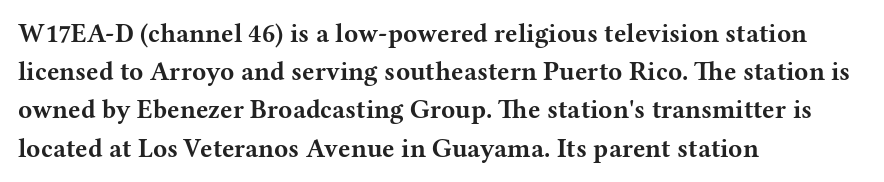
One glance says typical: line gaps are just what's usual. Students, note that the glyphs here touch the page at normal intervals. When letters stand straight like this, we call the style roman or upright. The string is rendered with underlining switched off. Casual observation: everything's shoved over to the left.
